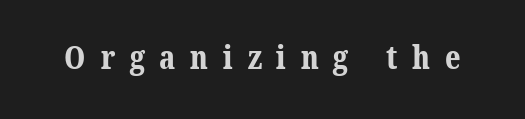
The image shows 32 px bold serif type; set unusually wide letter spacing (+0.46 em), not underlined; medium stroke contrast and a medium x-height.
